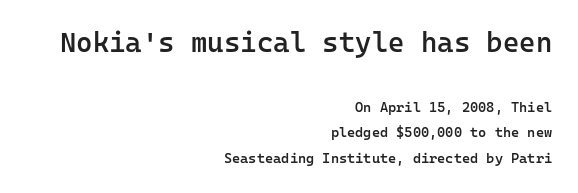
{"serif": "no", "italic": "no", "bold": "semi", "weight": "semibold", "width": "normal", "stroke_contrast": "low", "x_height": "medium", "monospaced": "yes", "underline": "no", "align": "right", "line_spacing_ratio": 1.81, "letter_spacing": "normal", "letter_spacing_em": 0.0, "larger_block": "first", "size_ratio": 2.0, "glyph_px": 28}
